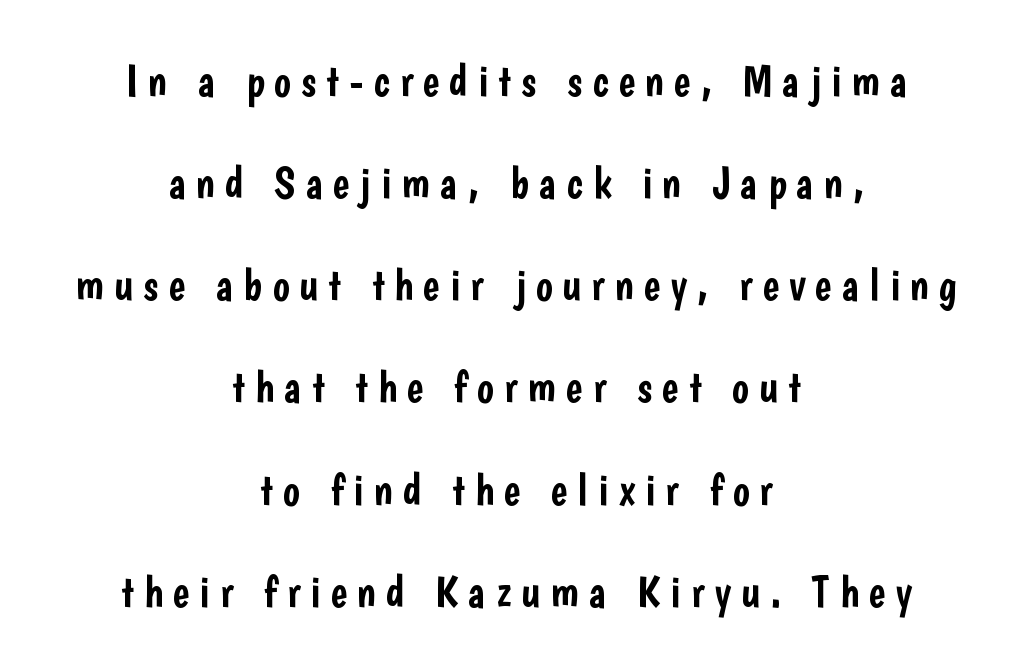
{"serif": "no", "italic": "no", "width": "condensed", "stroke_contrast": "low", "x_height": "medium", "monospaced": "no", "underline": "no", "align": "center", "line_spacing": "loose", "line_spacing_ratio": 2.27, "letter_spacing": "wide", "letter_spacing_em": 0.22, "glyph_px": 45}
